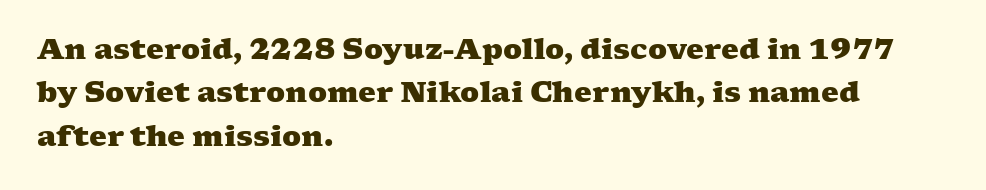
{"serif": "yes", "bold": "yes", "weight": "heavy", "width": "wide", "stroke_contrast": "medium", "x_height": "medium", "monospaced": "no", "underline": "no", "align": "left", "line_spacing": "normal", "line_spacing_ratio": 1.55, "letter_spacing": "normal", "letter_spacing_em": 0.0, "glyph_px": 28}
